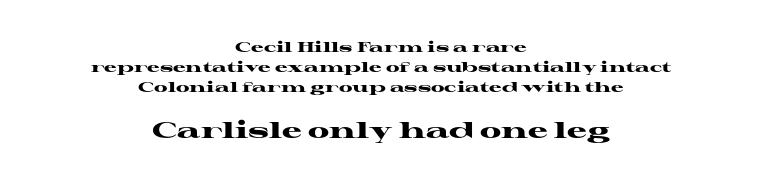
{"italic": "no", "bold": "yes", "underline": "no", "align": "center", "line_spacing": "normal", "line_spacing_ratio": 1.43, "letter_spacing": "normal", "letter_spacing_em": 0.0, "larger_block": "second", "size_ratio": 1.57, "glyph_px": 22}
